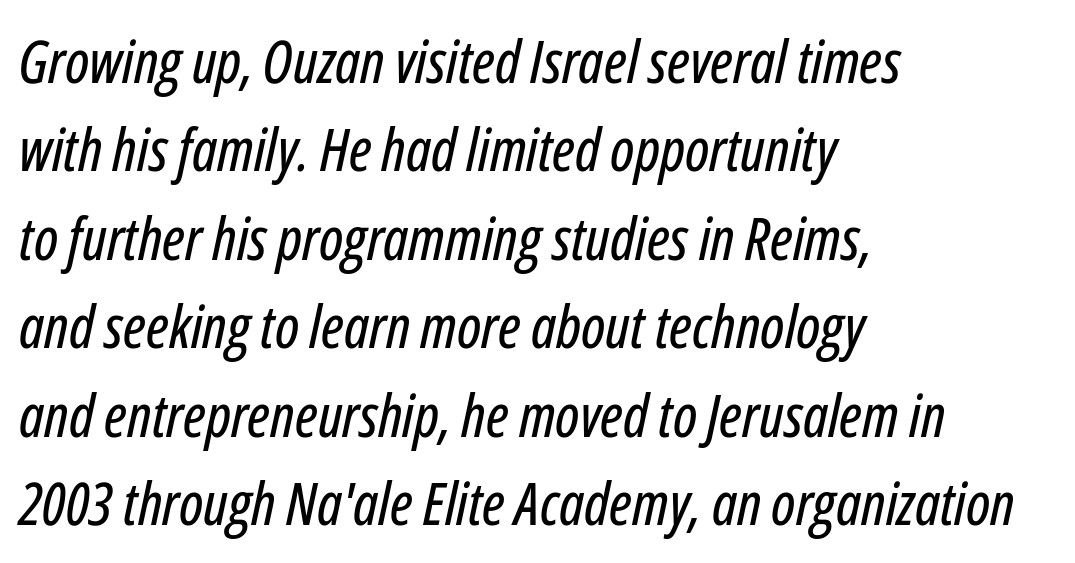
{"italic": "yes", "lean": "right", "slant_degrees": 12, "width": "condensed", "stroke_contrast": "low", "x_height": "medium", "monospaced": "no", "underline": "no", "align": "left", "line_spacing": "normal", "line_spacing_ratio": 1.5, "letter_spacing": "normal", "letter_spacing_em": 0.0, "glyph_px": 59}
